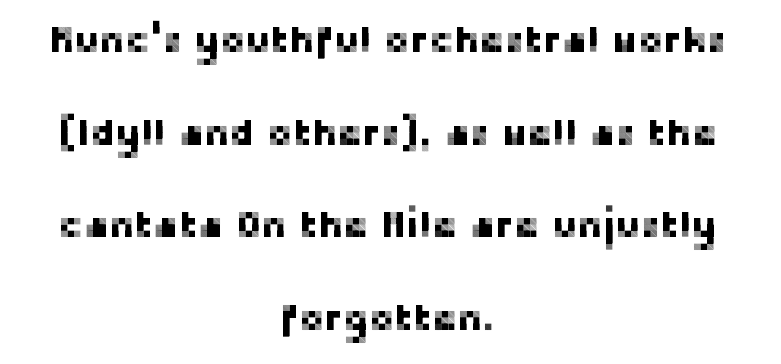
Vertical strokes here are truly vertical. Inter-character spacing is left at the font's built-in metrics. Do the characters align in a grid? No, the font is proportional. Leading is clearly above the norm, producing a sparse column. Which margin do the lines hug? Neither — every line sits in the middle. Clear beneath every line of the passage.
